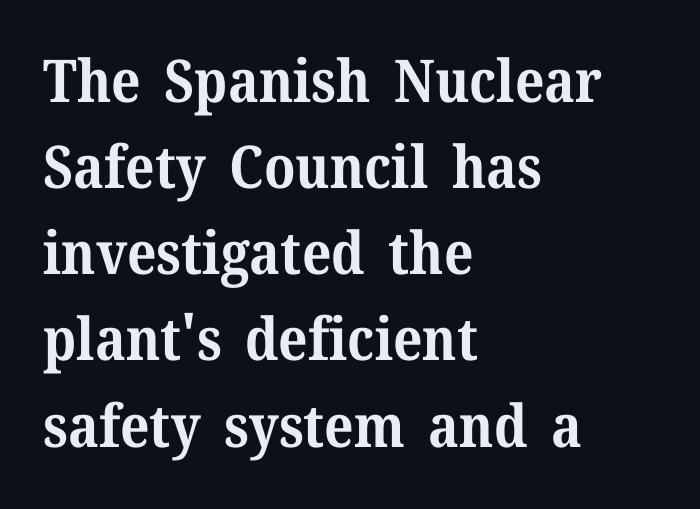
Here the designer chose a conventional face with non-uniform glyph widths. The lines in this sample share a left origin and differ only in where they stop. Posture: vertical. Notice how thick the strokes are: this is what a full bold looks like.
